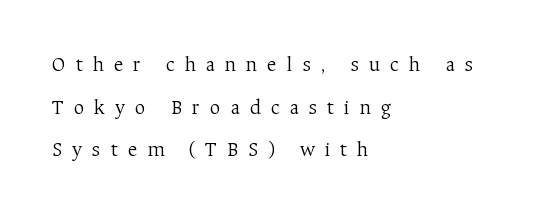
The font is comparable to plain body text, perhaps lighter. Ordinary non-slanted type is in use. The paragraph has a hard left edge and a soft right edge. Rule under the text: the space is simply empty. In terms of leading, this rendering errs on the spacious side.
